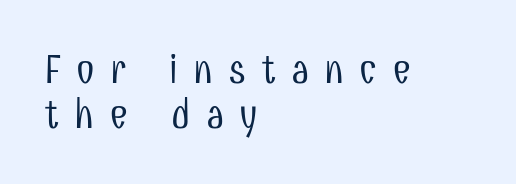
A classic flush-left, rag-right setting is used for this passage. Think of a printed novel: that variable character pitch is what you see here. Words appear elongated and porous because spacing is wide. The rendering shows plain stroke endings on the letterforms — a sans-serif design.
